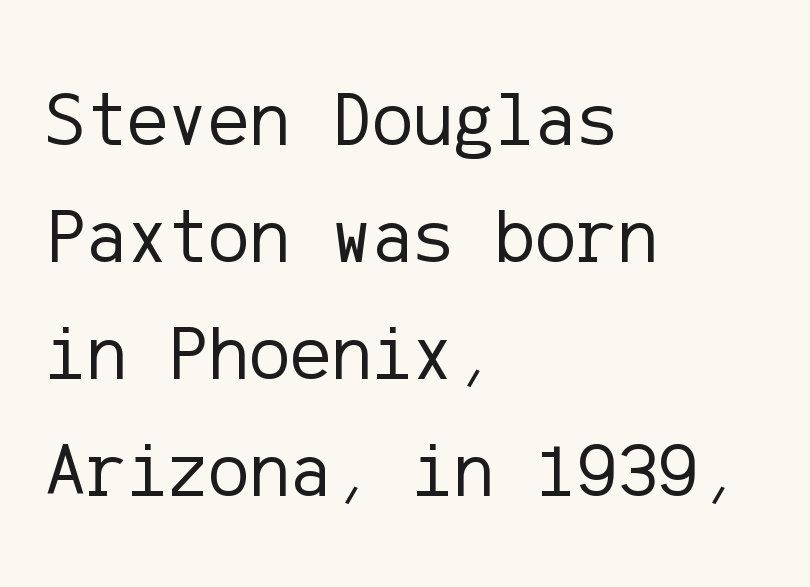
Q: Is the text bold? A: No.
Q: Is the text italic (slanted)? A: No, it is upright.
Q: Is the typeface a serif or a sans-serif typeface? A: Sans-serif.
Q: Is the text underlined? A: No.
Q: How is the paragraph aligned? A: Left-aligned.
Q: Is the spacing between letters normal or unusually wide? A: Normal.
Q: Is the spacing between lines tight, normal or loose? A: Normal.
Q: Width (condensed, normal, or wide)? A: Normal.
Q: Stroke contrast? A: Low.
Q: x-height? A: Medium.
